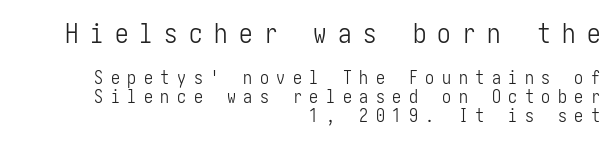
Q: Is the text bold? A: No.
Q: Is the text italic (slanted)? A: No, it is upright.
Q: Is the text underlined? A: No.
Q: How is the paragraph aligned? A: Right-aligned.
Q: Is the spacing between letters normal or unusually wide? A: Unusually wide.
Q: Is the spacing between lines tight, normal or loose? A: Tight.
Q: Which block of text is set in a larger size, the first (top) or the second (bottom)? A: The first (top) one.
